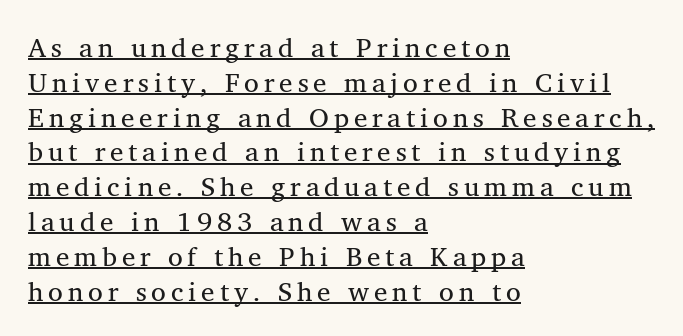
{"italic": "no", "bold": "no", "underline": "yes", "align": "left", "line_spacing": "normal", "line_spacing_ratio": 1.29, "glyph_px": 27}
